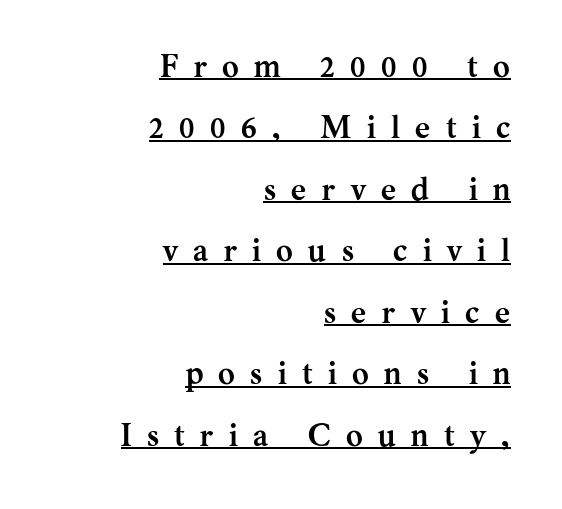
When letters stand straight like this, we call the style roman or upright. Unlike a clean sans, this face finishes its strokes with serifs. Layout note: lines flush right. Leading is clearly above the norm, producing a sparse column.
